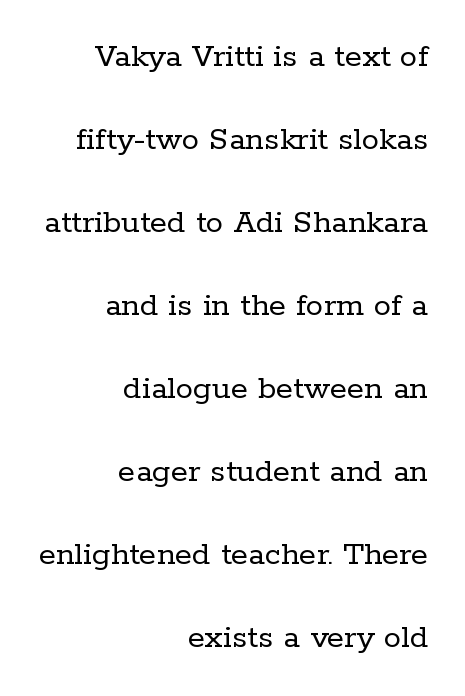
The image shows 35 px regular-weight serif type, upright; set right-aligned, loose line spacing (2.37x), normal letter spacing, not underlined; low stroke contrast and a medium x-height.
